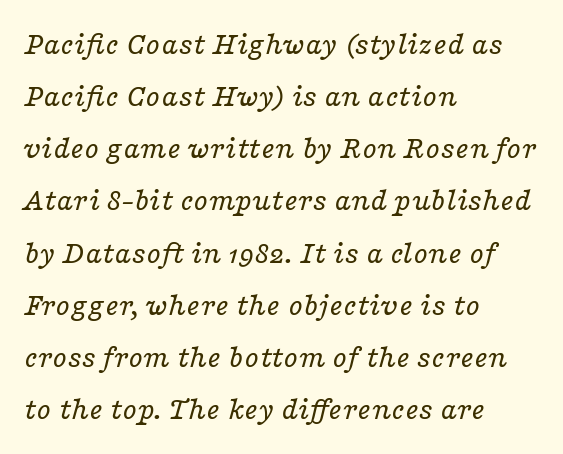
Q: Is the text bold? A: No.
Q: Is the text italic (slanted)? A: Yes, it leans right by about 16 degrees.
Q: Is the typeface a serif or a sans-serif typeface? A: Serif.
Q: Is the text underlined? A: No.
Q: How is the paragraph aligned? A: Left-aligned.
Q: Is the spacing between letters normal or unusually wide? A: Normal.
Q: Is the spacing between lines tight, normal or loose? A: Normal.
Q: Width (condensed, normal, or wide)? A: Wide.
Q: Stroke contrast? A: Low.
Q: x-height? A: Medium.
Q: Monospaced? A: No.
